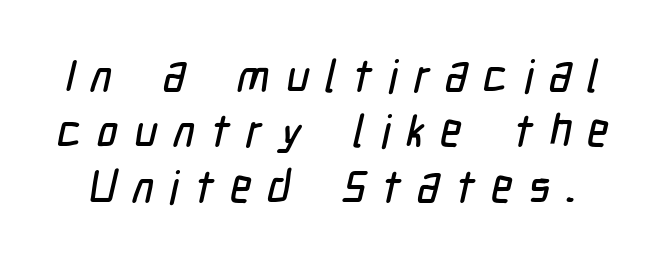
Q: Is the typeface a serif or a sans-serif typeface? A: Sans-serif.
Q: Is the text underlined? A: No.
Q: Is the spacing between letters normal or unusually wide? A: Unusually wide.
Q: Width (condensed, normal, or wide)? A: Condensed.
Q: Stroke contrast? A: Low.
Q: x-height? A: Medium.
Q: Monospaced? A: No.
